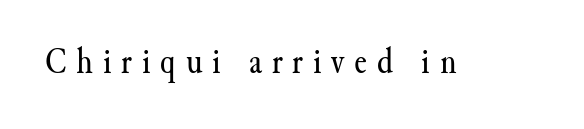
{"serif": "yes", "italic": "no", "bold": "no", "weight": "regular", "width": "normal", "stroke_contrast": "medium", "x_height": "small", "monospaced": "no", "underline": "no", "letter_spacing": "wide", "letter_spacing_em": 0.26, "glyph_px": 38}
